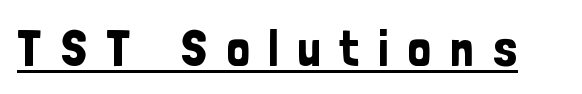
The image shows 52 px condensed sans-serif type, upright; set unusually wide letter spacing (+0.35 em), underlined; low stroke contrast and a medium x-height.
